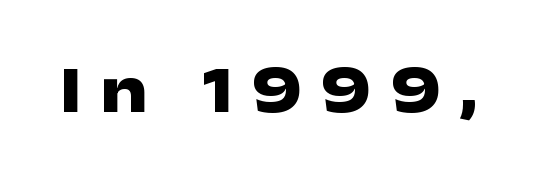
Serif or sans? Sans — the stroke terminals are bare. This sample uses an upright cut, with every glyph sitting square on the baseline. Descenders hang freely into open space. Heavy-handed strokes throughout: this text is bold. Here the glyphs are tracked loosely, breaking word shapes into spaced letters. The passage shown is typed in a proportional face where columns would drift.
